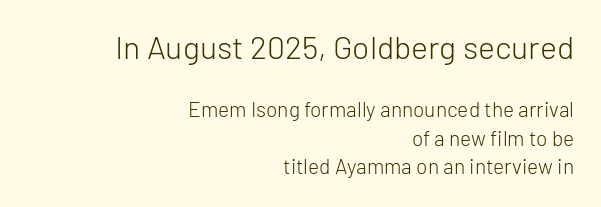
Q: Is the text bold? A: No.
Q: Is the text italic (slanted)? A: No, it is upright.
Q: Is the typeface a serif or a sans-serif typeface? A: Sans-serif.
Q: Is the text underlined? A: No.
Q: How is the paragraph aligned? A: Right-aligned.
Q: Is the spacing between letters normal or unusually wide? A: Normal.
Q: Is the spacing between lines tight, normal or loose? A: Normal.
Q: Which block of text is set in a larger size, the first (top) or the second (bottom)? A: The first (top) one.
Q: Width (condensed, normal, or wide)? A: Normal.
Q: Stroke contrast? A: Low.
Q: x-height? A: Medium.
Q: Monospaced? A: No.
